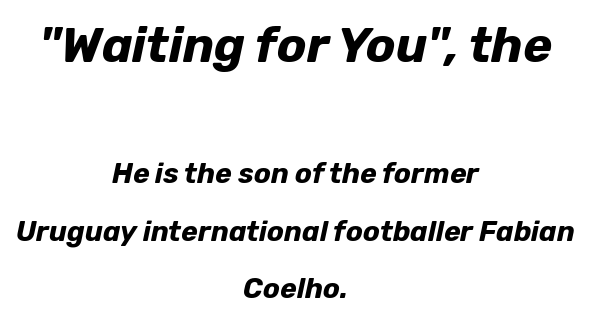
The image shows 49 px bold type, italic (leaning right); set centered, loose line spacing (2.06x), normal letter spacing, not underlined; the first (top) block is 1.75x larger; low stroke contrast and a medium x-height.
